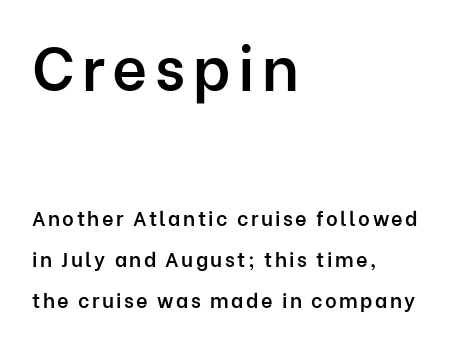
Q: Is the text bold? A: Semi-bold.
Q: Is the text italic (slanted)? A: No, it is upright.
Q: Is the typeface a serif or a sans-serif typeface? A: Sans-serif.
Q: Is the text underlined? A: No.
Q: How is the paragraph aligned? A: Left-aligned.
Q: Is the spacing between lines tight, normal or loose? A: Loose.
Q: Which block of text is set in a larger size, the first (top) or the second (bottom)? A: The first (top) one.
Q: Width (condensed, normal, or wide)? A: Normal.
Q: Stroke contrast? A: Low.
Q: x-height? A: Medium.
Q: Monospaced? A: No.
